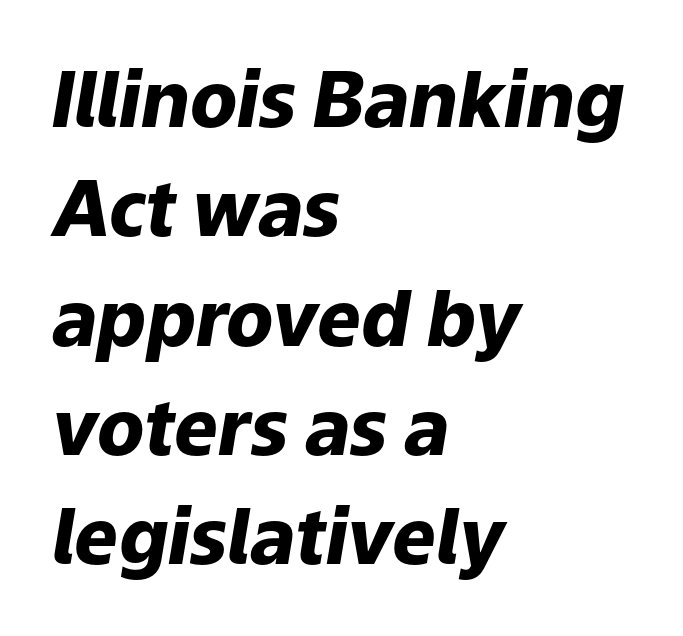
The image shows 77 px heavy type, italic (leaning right); set left-aligned, normal line spacing (1.42x), normal letter spacing, not underlined; low stroke contrast and a medium x-height.
